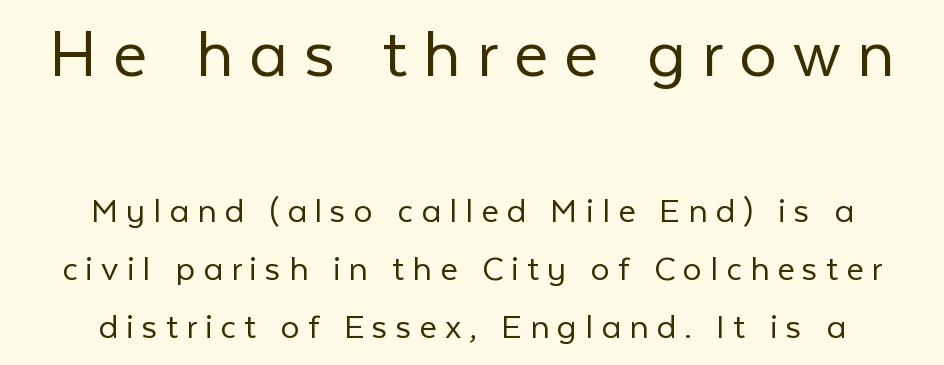
The image shows 75 px light sans-serif type, upright; set centered, normal line spacing (1.53x), unusually wide letter spacing (+0.21 em), not underlined; the first (top) block is 1.97x larger; low stroke contrast and a medium x-height.
